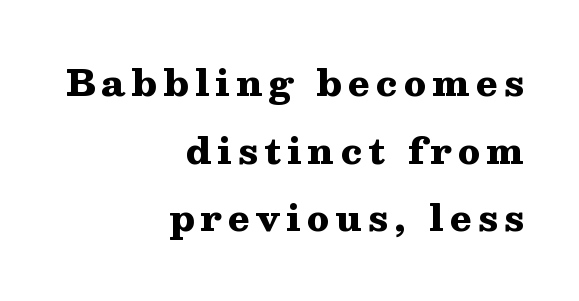
The image shows 36 px heavy, wide serif type, upright; set right-aligned, line spacing 1.88x, not underlined; medium stroke contrast and a medium x-height.
